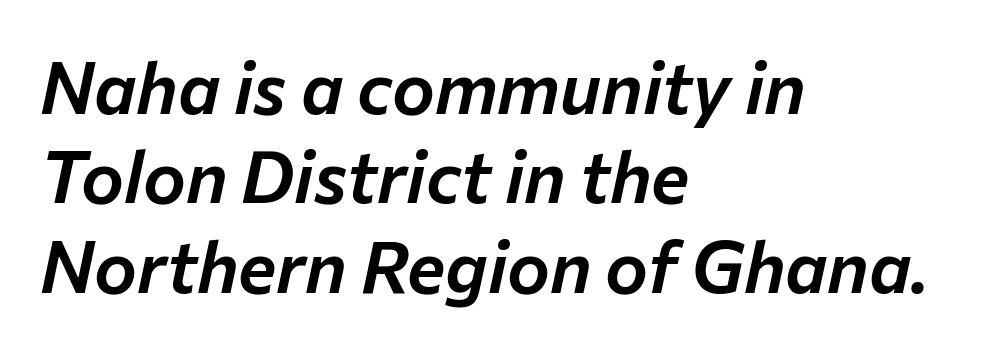
Q: Is the text italic (slanted)? A: Yes, it leans right by about 12 degrees.
Q: Is the text underlined? A: No.
Q: How is the paragraph aligned? A: Left-aligned.
Q: Is the spacing between letters normal or unusually wide? A: Normal.
Q: Width (condensed, normal, or wide)? A: Normal.
Q: Stroke contrast? A: Low.
Q: x-height? A: Medium.
Q: Monospaced? A: No.
